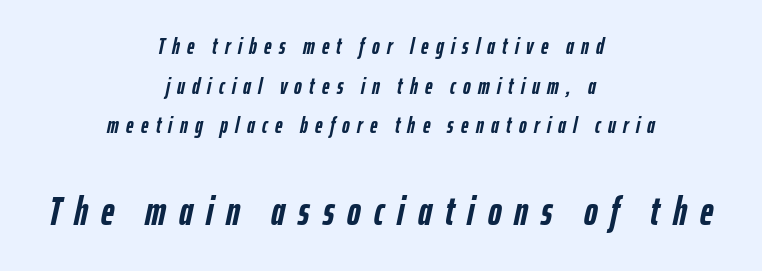
{"italic": "yes", "lean": "right", "slant_degrees": 12, "bold": "yes", "weight": "semibold", "width": "condensed", "stroke_contrast": "low", "x_height": "medium", "monospaced": "no", "underline": "no", "align": "center", "line_spacing_ratio": 1.72, "letter_spacing": "wide", "letter_spacing_em": 0.32, "larger_block": "second", "size_ratio": 1.78, "glyph_px": 41}
